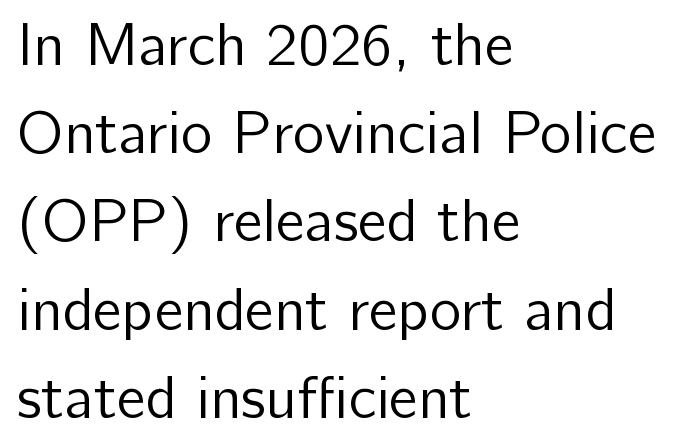
The image shows 60 px regular-weight sans-serif type, upright; set left-aligned, normal line spacing (1.47x), normal letter spacing, not underlined; low stroke contrast and a medium x-height.
